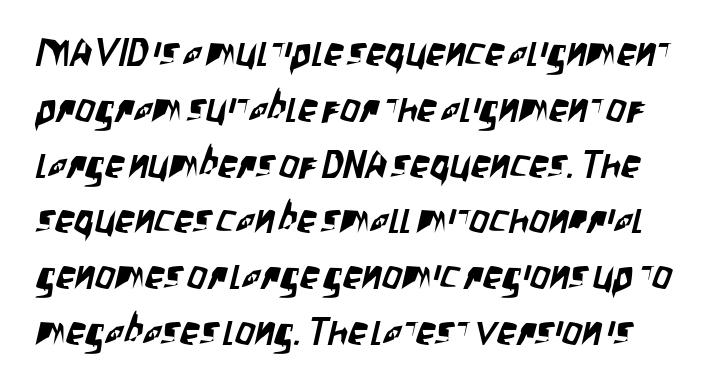
Q: Is the typeface a serif or a sans-serif typeface? A: Sans-serif.
Q: Is the text underlined? A: No.
Q: Is the spacing between letters normal or unusually wide? A: Normal.
Q: Is the spacing between lines tight, normal or loose? A: Normal.
Q: Width (condensed, normal, or wide)? A: Condensed.
Q: Stroke contrast? A: Low.
Q: x-height? A: Large.
Q: Monospaced? A: No.
